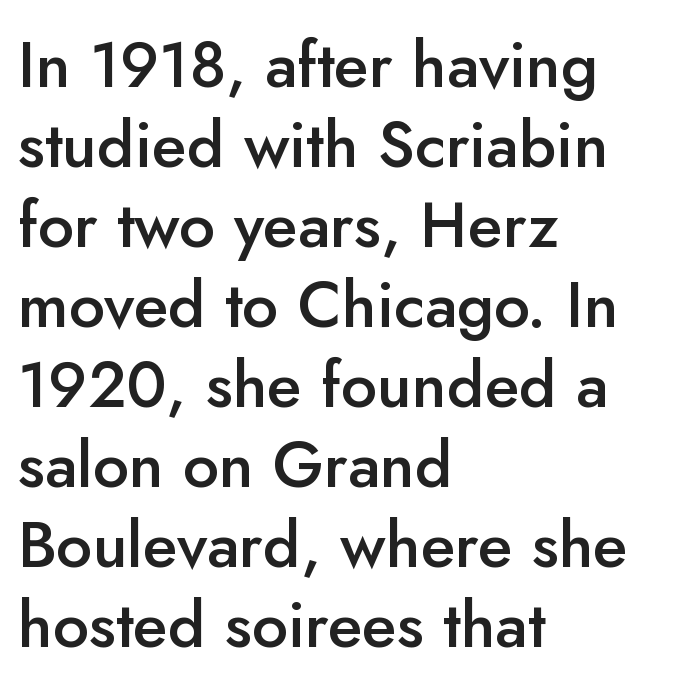
Q: Is the text bold? A: Semi-bold.
Q: Is the text italic (slanted)? A: No, it is upright.
Q: Is the typeface a serif or a sans-serif typeface? A: Sans-serif.
Q: Is the text underlined? A: No.
Q: How is the paragraph aligned? A: Left-aligned.
Q: Is the spacing between letters normal or unusually wide? A: Normal.
Q: Is the spacing between lines tight, normal or loose? A: Normal.
Q: Width (condensed, normal, or wide)? A: Normal.
Q: Stroke contrast? A: Low.
Q: x-height? A: Small.
Q: Monospaced? A: No.
